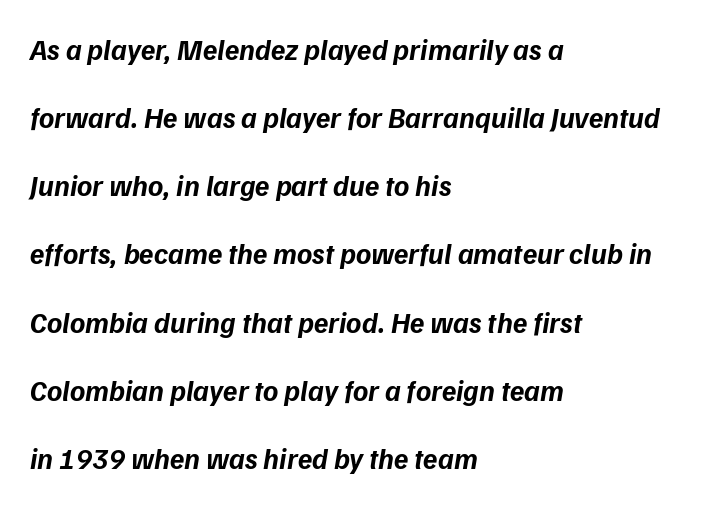
Q: Is the text bold? A: Yes.
Q: Is the typeface a serif or a sans-serif typeface? A: Sans-serif.
Q: Is the text underlined? A: No.
Q: How is the paragraph aligned? A: Left-aligned.
Q: Is the spacing between letters normal or unusually wide? A: Normal.
Q: Is the spacing between lines tight, normal or loose? A: Loose.
Q: Width (condensed, normal, or wide)? A: Normal.
Q: Stroke contrast? A: Low.
Q: x-height? A: Medium.
Q: Monospaced? A: No.
